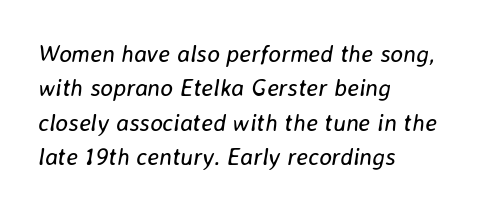
Q: Is the text bold? A: No.
Q: Is the text italic (slanted)? A: Yes, it leans right by about 8 degrees.
Q: Is the text underlined? A: No.
Q: How is the paragraph aligned? A: Left-aligned.
Q: Is the spacing between letters normal or unusually wide? A: Normal.
Q: Is the spacing between lines tight, normal or loose? A: Normal.
